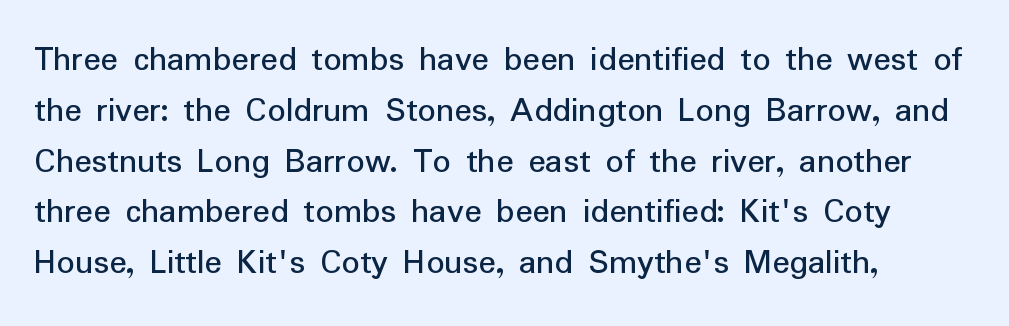
These lines sit exactly where default settings would place them. A typesetter would call this zero additional tracking. The glyphs are unaccompanied by any horizontal stroke below them. You could not count columns in this text — the font is proportionally spaced. Classification — sans serif. Every character sits straight up, as roman type does.
